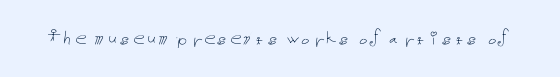
The image shows 23 px text type, upright; set normal letter spacing, not underlined.
